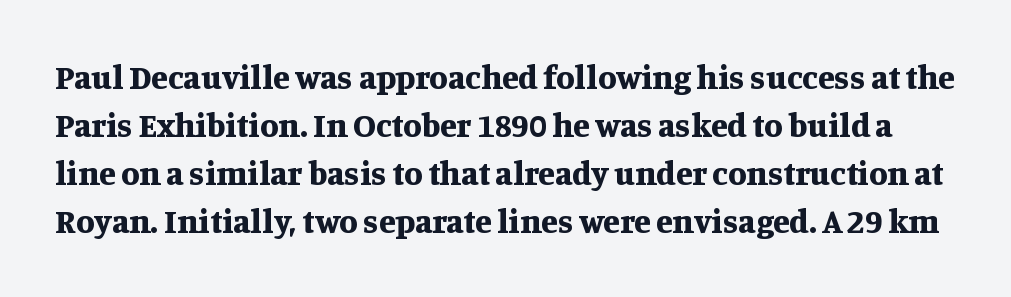
{"serif": "yes", "italic": "no", "bold": "yes", "weight": "bold", "width": "normal", "stroke_contrast": "medium", "x_height": "large", "monospaced": "no", "underline": "no", "line_spacing": "normal", "line_spacing_ratio": 1.41, "letter_spacing": "normal", "letter_spacing_em": 0.0, "glyph_px": 34}
